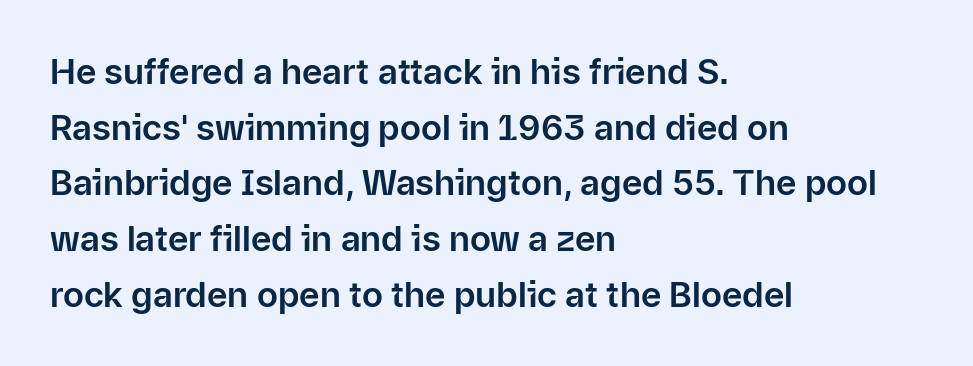
Q: Is the text italic (slanted)? A: No, it is upright.
Q: Is the typeface a serif or a sans-serif typeface? A: Sans-serif.
Q: Is the text underlined? A: No.
Q: How is the paragraph aligned? A: Left-aligned.
Q: Is the spacing between letters normal or unusually wide? A: Normal.
Q: Is the spacing between lines tight, normal or loose? A: Normal.
Q: Width (condensed, normal, or wide)? A: Normal.
Q: Stroke contrast? A: Low.
Q: x-height? A: Medium.
Q: Monospaced? A: No.
